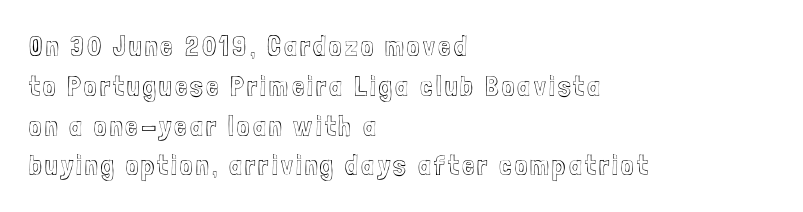
{"italic": "no", "width": "condensed", "x_height": "medium", "monospaced": "no", "underline": "no", "align": "left", "line_spacing": "normal", "line_spacing_ratio": 1.42, "glyph_px": 28}
